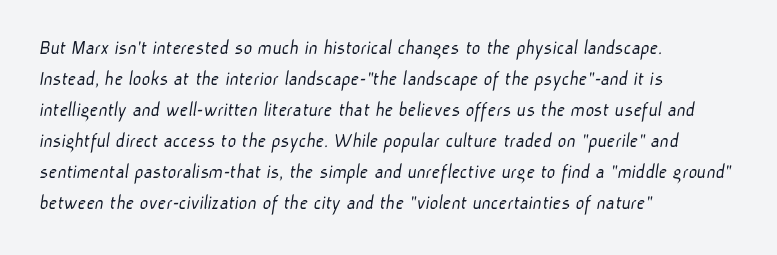
{"bold": "no", "underline": "no", "align": "left", "line_spacing": "normal", "line_spacing_ratio": 1.48, "letter_spacing": "normal", "letter_spacing_em": 0.0, "glyph_px": 21}
